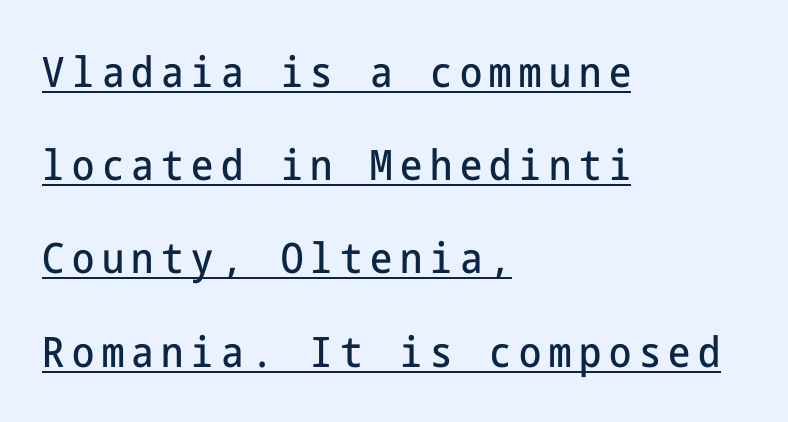
{"serif": "no", "italic": "no", "width": "condensed", "stroke_contrast": "low", "x_height": "medium", "underline": "yes", "align": "left", "line_spacing": "loose", "line_spacing_ratio": 2.22, "glyph_px": 42}
